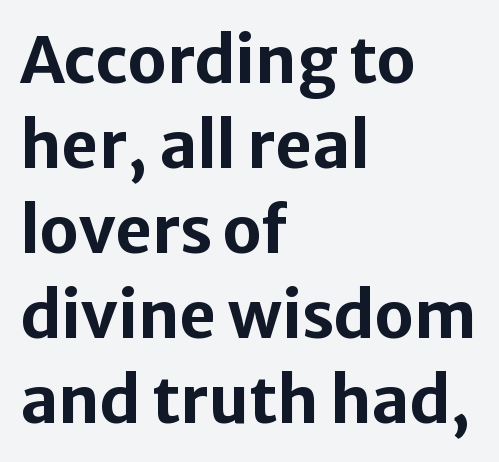
The image shows 64 px bold sans-serif type, upright; set left-aligned, normal line spacing (1.33x), normal letter spacing, not underlined; low stroke contrast and a medium x-height.
